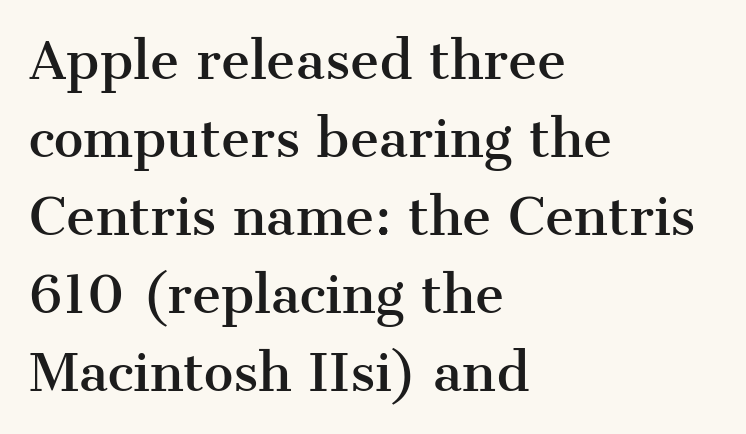
The foot of each line stays bare and open. The letters sit at their default tracking, neither squeezed nor spread. How would I describe the line gaps? Plain and ordinary. Quick note: not italic, upright. I'd call this a serif setting — the letters wear small feet. The ragged edge is on the right, which tells us the setting is flush left.
